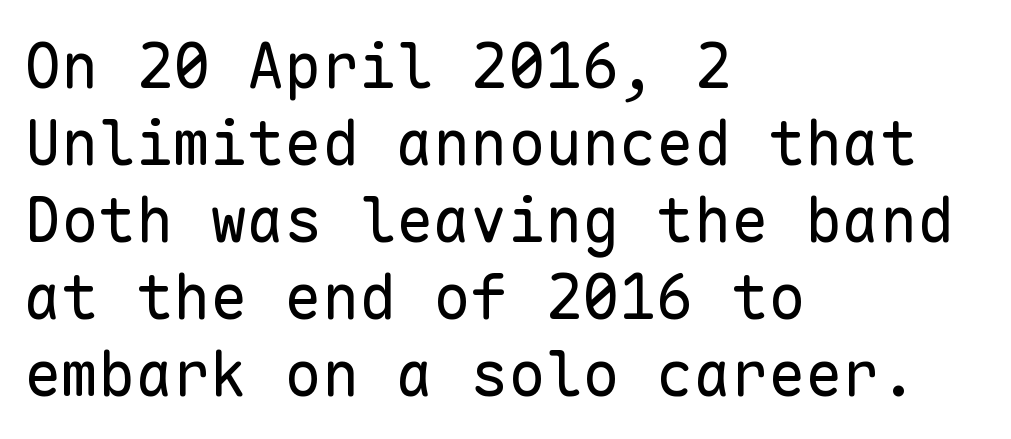
Is the stroke heavy? The answer is a plain regular-or-lighter. Words appear dense and cohesive because spacing is normal. This sample uses a sans-serif face. This is roman type, the default non-slanted kind.
